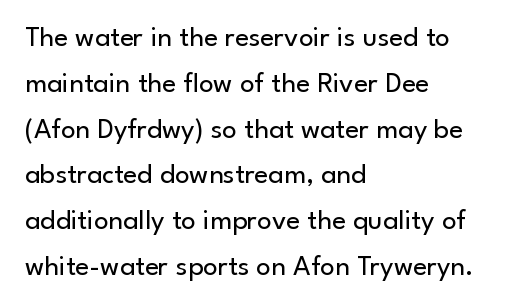
{"serif": "no", "italic": "no", "bold": "no", "weight": "regular", "width": "normal", "stroke_contrast": "low", "x_height": "small", "monospaced": "no", "underline": "no", "align": "left", "line_spacing": "normal", "line_spacing_ratio": 1.58, "letter_spacing": "normal", "letter_spacing_em": 0.0, "glyph_px": 29}
